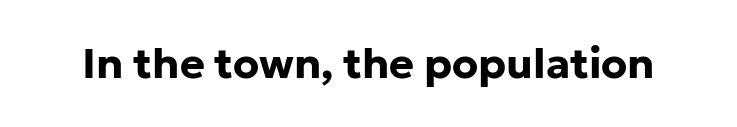
{"serif": "no", "italic": "no", "bold": "yes", "weight": "bold", "width": "normal", "stroke_contrast": "low", "x_height": "medium", "monospaced": "no", "underline": "no", "letter_spacing": "normal", "letter_spacing_em": 0.0, "glyph_px": 42}
